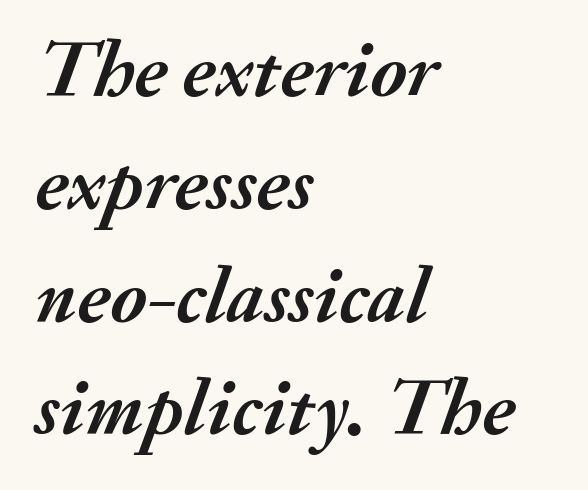
Q: Is the text bold? A: Yes.
Q: Is the text italic (slanted)? A: Yes, it leans right by about 20 degrees.
Q: Is the text underlined? A: No.
Q: How is the paragraph aligned? A: Left-aligned.
Q: Is the spacing between letters normal or unusually wide? A: Normal.
Q: Is the spacing between lines tight, normal or loose? A: Normal.
Q: Width (condensed, normal, or wide)? A: Normal.
Q: Stroke contrast? A: Medium.
Q: x-height? A: Small.
Q: Monospaced? A: No.
